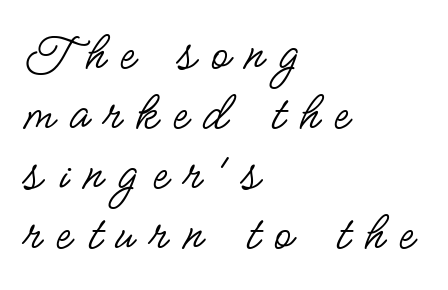
{"serif": "no", "bold": "no", "weight": "regular", "width": "condensed", "stroke_contrast": "low", "x_height": "small", "monospaced": "no", "underline": "no", "align": "left", "line_spacing": "tight", "line_spacing_ratio": 1.07, "letter_spacing": "wide", "letter_spacing_em": 0.27, "glyph_px": 56}
